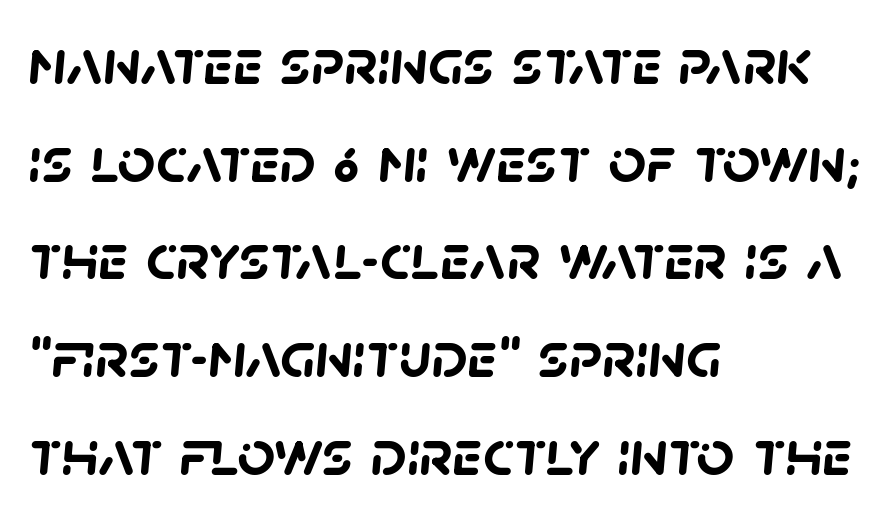
Q: Is the text bold? A: Yes.
Q: Is the typeface a serif or a sans-serif typeface? A: Sans-serif.
Q: Is the text underlined? A: No.
Q: How is the paragraph aligned? A: Left-aligned.
Q: Is the spacing between letters normal or unusually wide? A: Normal.
Q: Is the spacing between lines tight, normal or loose? A: Normal.
Q: Width (condensed, normal, or wide)? A: Normal.
Q: Stroke contrast? A: Low.
Q: x-height? A: Large.
Q: Monospaced? A: No.
